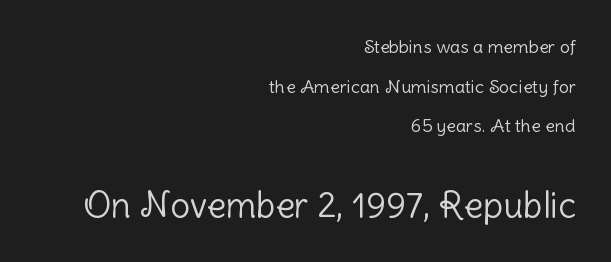
The image shows 35 px light sans-serif type, upright; set right-aligned, loose line spacing (2.2x), normal letter spacing, not underlined; the second (bottom) block is 1.94x larger; low stroke contrast and a medium x-height.
